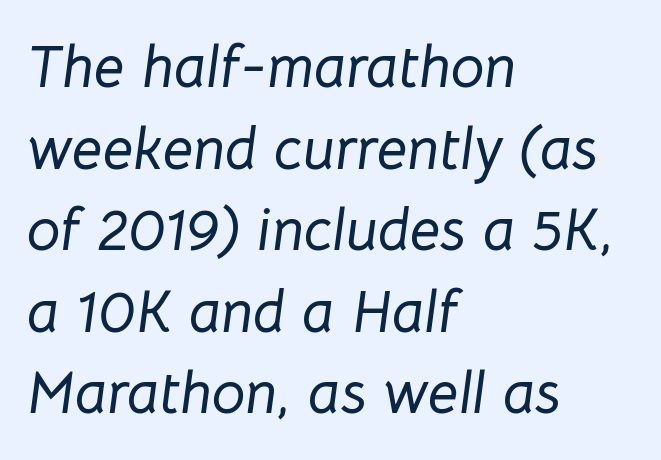
{"italic": "yes", "lean": "right", "slant_degrees": 8, "width": "normal", "stroke_contrast": "low", "x_height": "medium", "monospaced": "no", "underline": "no", "align": "left", "line_spacing": "normal", "line_spacing_ratio": 1.36, "letter_spacing": "normal", "letter_spacing_em": 0.0, "glyph_px": 60}
